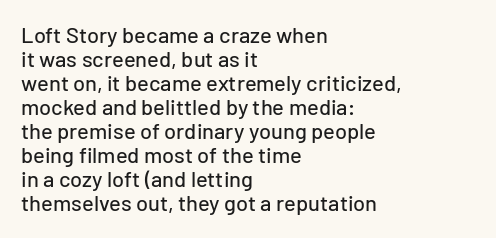
Q: Is the text italic (slanted)? A: No, it is upright.
Q: Is the text underlined? A: No.
Q: How is the paragraph aligned? A: Left-aligned.
Q: Is the spacing between letters normal or unusually wide? A: Normal.
Q: Is the spacing between lines tight, normal or loose? A: Tight.
